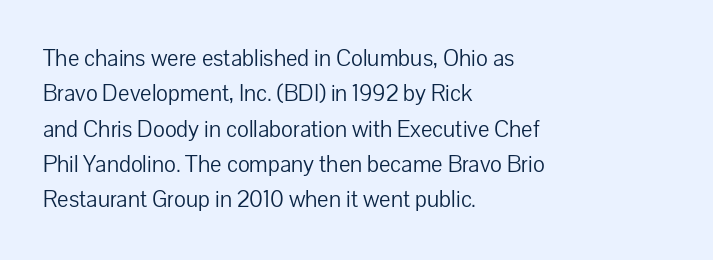
{"italic": "no", "bold": "no", "underline": "no", "align": "left", "line_spacing": "normal", "line_spacing_ratio": 1.47, "letter_spacing": "normal", "letter_spacing_em": 0.0, "glyph_px": 24}
